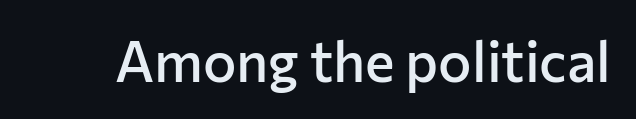
Q: Is the text bold? A: Semi-bold.
Q: Is the text italic (slanted)? A: No, it is upright.
Q: Is the typeface a serif or a sans-serif typeface? A: Sans-serif.
Q: Is the text underlined? A: No.
Q: Is the spacing between letters normal or unusually wide? A: Normal.
Q: Width (condensed, normal, or wide)? A: Normal.
Q: Stroke contrast? A: Low.
Q: x-height? A: Medium.
Q: Monospaced? A: No.
